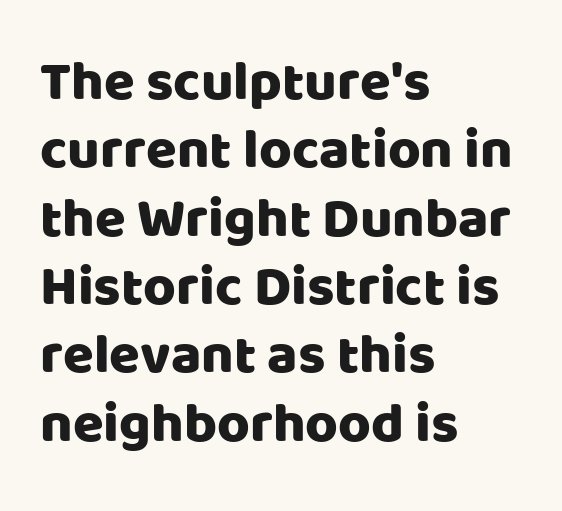
Q: Is the text italic (slanted)? A: No, it is upright.
Q: Is the typeface a serif or a sans-serif typeface? A: Sans-serif.
Q: Is the text underlined? A: No.
Q: How is the paragraph aligned? A: Left-aligned.
Q: Is the spacing between letters normal or unusually wide? A: Normal.
Q: Width (condensed, normal, or wide)? A: Normal.
Q: Stroke contrast? A: Low.
Q: x-height? A: Large.
Q: Monospaced? A: No.
